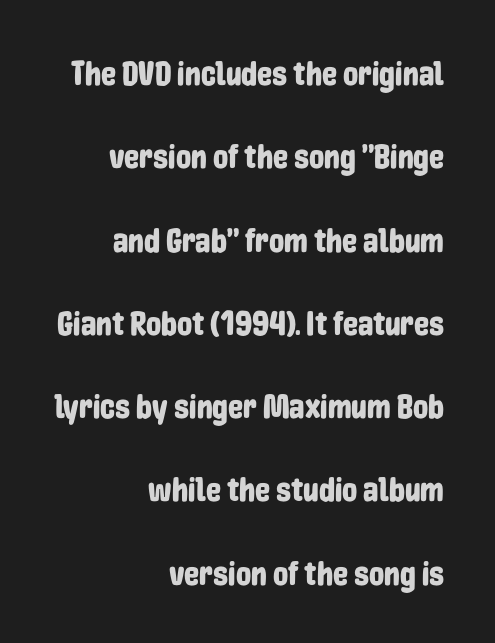
The image shows 34 px condensed sans-serif type, upright; set right-aligned, loose line spacing (2.45x), normal letter spacing, not underlined; low stroke contrast and a medium x-height.
